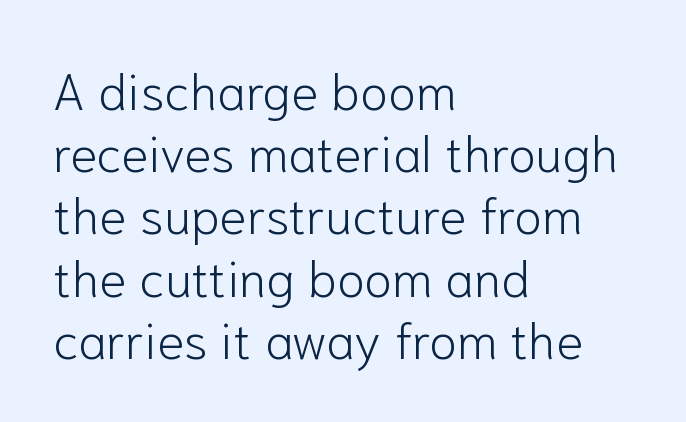
Q: Is the text bold? A: No.
Q: Is the text italic (slanted)? A: No, it is upright.
Q: Is the typeface a serif or a sans-serif typeface? A: Sans-serif.
Q: Is the text underlined? A: No.
Q: How is the paragraph aligned? A: Left-aligned.
Q: Is the spacing between letters normal or unusually wide? A: Normal.
Q: Width (condensed, normal, or wide)? A: Normal.
Q: Stroke contrast? A: Low.
Q: x-height? A: Medium.
Q: Monospaced? A: No.
